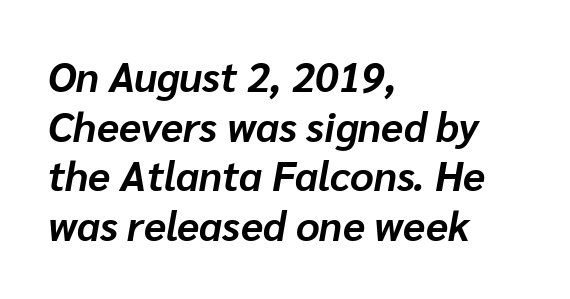
The image shows 41 px bold type, italic (leaning right); set left-aligned, line spacing 1.21x, normal letter spacing, not underlined; low stroke contrast and a medium x-height.
